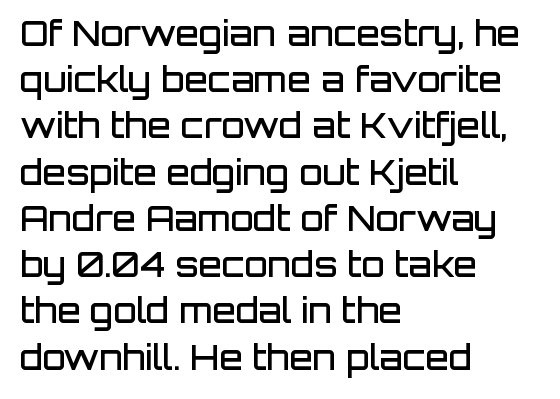
Q: Is the text bold? A: Semi-bold.
Q: Is the text italic (slanted)? A: No, it is upright.
Q: Is the typeface a serif or a sans-serif typeface? A: Sans-serif.
Q: Is the text underlined? A: No.
Q: How is the paragraph aligned? A: Left-aligned.
Q: Is the spacing between letters normal or unusually wide? A: Normal.
Q: Is the spacing between lines tight, normal or loose? A: Normal.
Q: Width (condensed, normal, or wide)? A: Normal.
Q: Stroke contrast? A: Low.
Q: x-height? A: Large.
Q: Monospaced? A: No.
